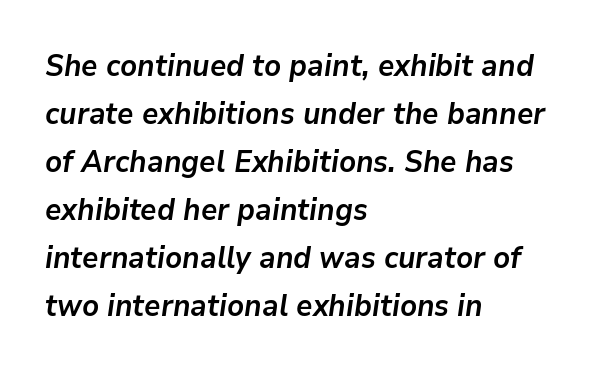
Q: Is the text bold? A: Yes.
Q: Is the text italic (slanted)? A: Yes, it leans right by about 9 degrees.
Q: Is the text underlined? A: No.
Q: How is the paragraph aligned? A: Left-aligned.
Q: Is the spacing between letters normal or unusually wide? A: Normal.
Q: Is the spacing between lines tight, normal or loose? A: Normal.
Q: Width (condensed, normal, or wide)? A: Normal.
Q: Stroke contrast? A: Low.
Q: x-height? A: Medium.
Q: Monospaced? A: No.
